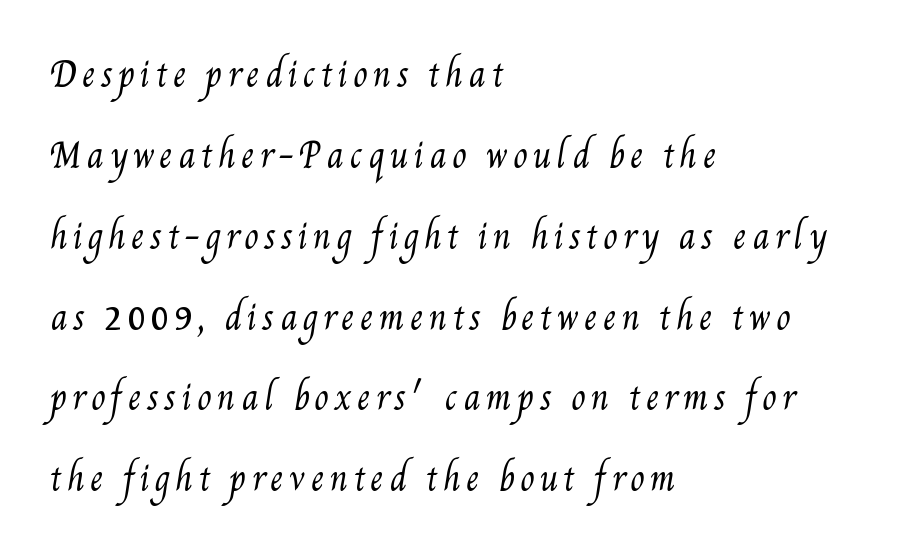
Q: Is the text bold? A: No.
Q: Is the text underlined? A: No.
Q: How is the paragraph aligned? A: Left-aligned.
Q: Is the spacing between lines tight, normal or loose? A: Loose.
Q: Width (condensed, normal, or wide)? A: Condensed.
Q: Stroke contrast? A: Medium.
Q: x-height? A: Small.
Q: Monospaced? A: No.
